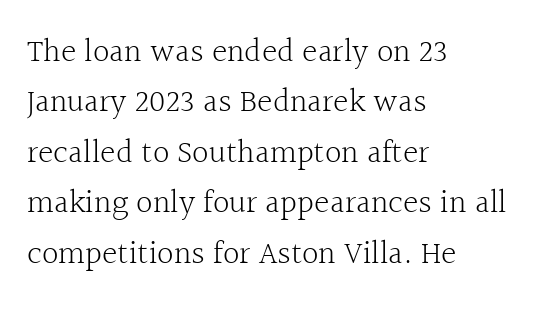
{"serif": "yes", "italic": "no", "bold": "no", "weight": "light", "width": "normal", "x_height": "medium", "monospaced": "no", "underline": "no", "align": "left", "line_spacing": "normal", "line_spacing_ratio": 1.53, "letter_spacing": "normal", "letter_spacing_em": 0.0, "glyph_px": 33}
